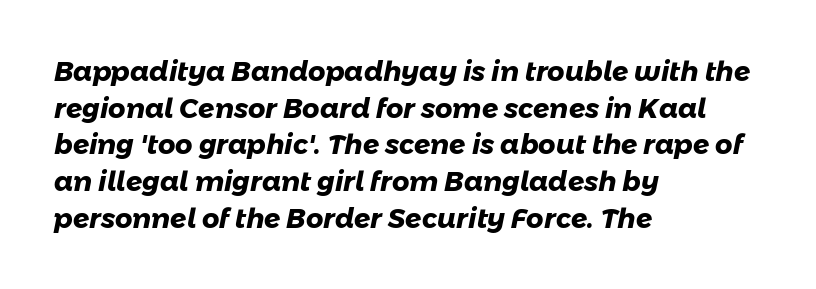
{"bold": "yes", "underline": "no", "align": "left", "line_spacing": "normal", "line_spacing_ratio": 1.36, "letter_spacing": "normal", "letter_spacing_em": 0.0, "glyph_px": 27}
